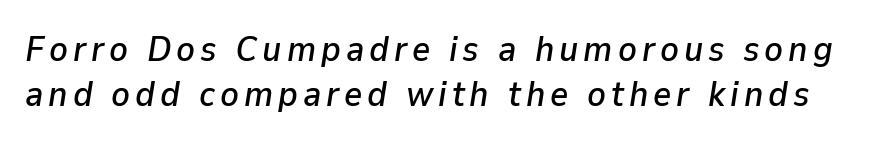
{"italic": "yes", "lean": "right", "slant_degrees": 9, "width": "normal", "stroke_contrast": "low", "x_height": "medium", "monospaced": "no", "underline": "no", "line_spacing": "normal", "line_spacing_ratio": 1.28, "glyph_px": 35}
